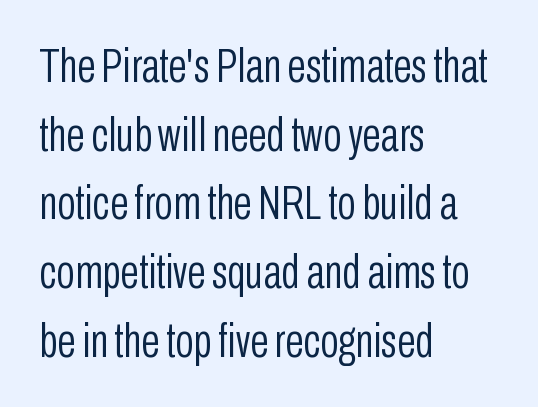
Q: Is the text bold? A: No.
Q: Is the text italic (slanted)? A: No, it is upright.
Q: Is the typeface a serif or a sans-serif typeface? A: Sans-serif.
Q: Is the text underlined? A: No.
Q: How is the paragraph aligned? A: Left-aligned.
Q: Is the spacing between letters normal or unusually wide? A: Normal.
Q: Is the spacing between lines tight, normal or loose? A: Normal.
Q: Width (condensed, normal, or wide)? A: Condensed.
Q: Stroke contrast? A: Low.
Q: x-height? A: Medium.
Q: Monospaced? A: No.
